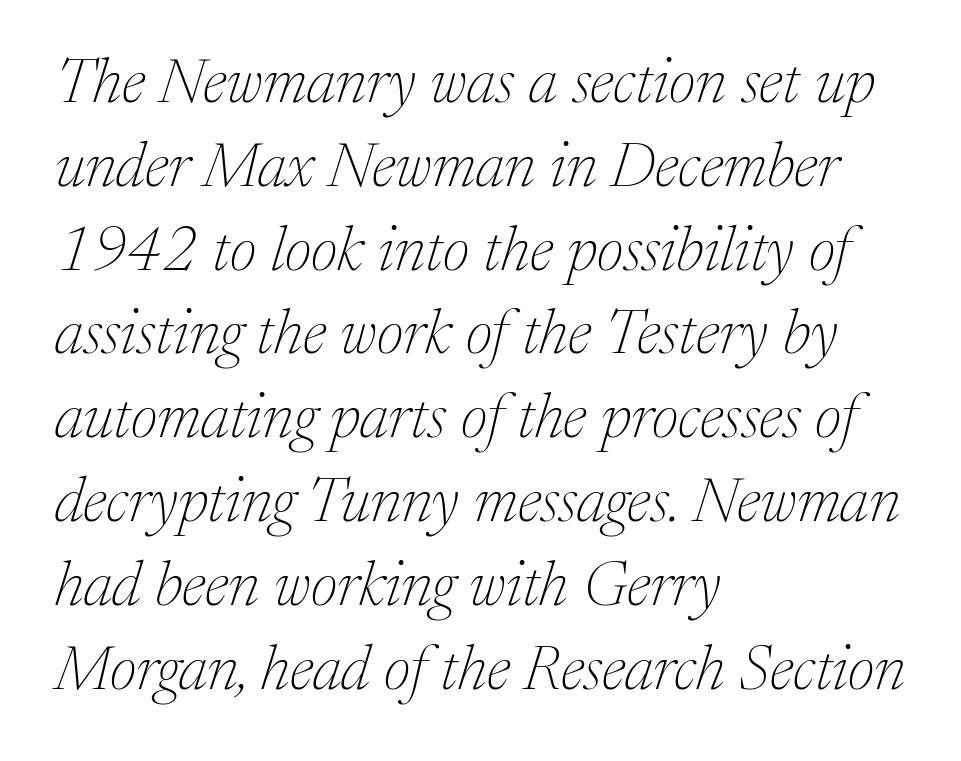
What stands out about the letter spacing? Nothing — it is the standard amount. The font sits on the lighter half of the weight spectrum, regular included. You can tell from the footed stems that serif type was used. A typesetter would call this proportional, since set widths differ per character. The text block is weighted toward the left margin, trailing off unevenly rightward.
